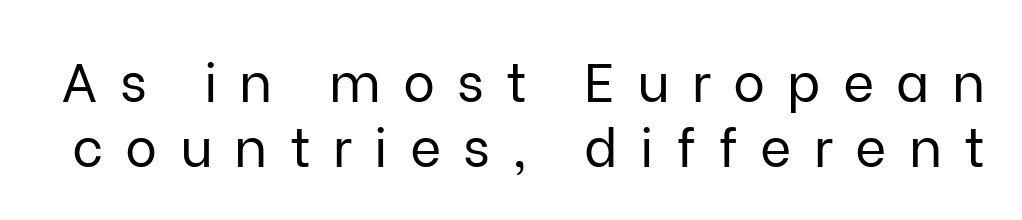
The image shows 54 px regular-weight sans-serif type, upright; set line spacing 1.21x, unusually wide letter spacing (+0.41 em), not underlined; low stroke contrast and a medium x-height.
